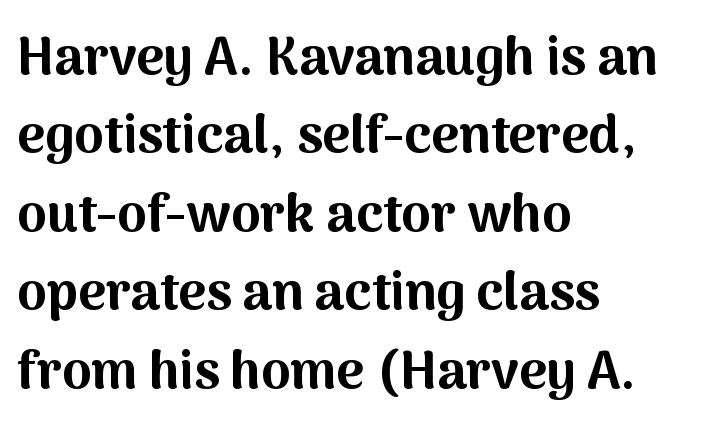
The image shows 53 px bold sans-serif type, upright; set left-aligned, normal line spacing (1.48x), normal letter spacing, not underlined; medium stroke contrast and a medium x-height.
